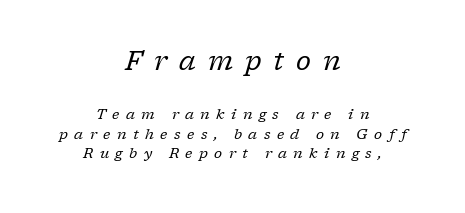
The image shows 26 px text type, italic (leaning right); set centered, normal line spacing (1.42x), unusually wide letter spacing (+0.46 em), not underlined; the first (top) block is 1.86x larger.
